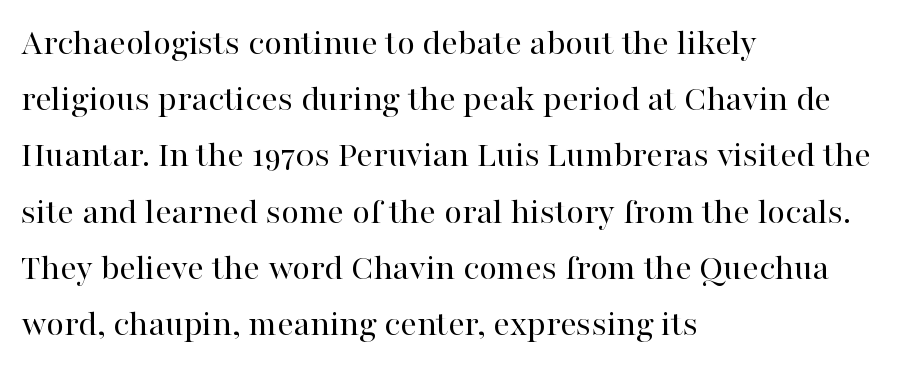
Q: Is the text bold? A: No.
Q: Is the text italic (slanted)? A: No, it is upright.
Q: Is the typeface a serif or a sans-serif typeface? A: Serif.
Q: Is the text underlined? A: No.
Q: How is the paragraph aligned? A: Left-aligned.
Q: Is the spacing between letters normal or unusually wide? A: Normal.
Q: Is the spacing between lines tight, normal or loose? A: Normal.
Q: Width (condensed, normal, or wide)? A: Normal.
Q: Stroke contrast? A: High.
Q: x-height? A: Medium.
Q: Monospaced? A: No.
